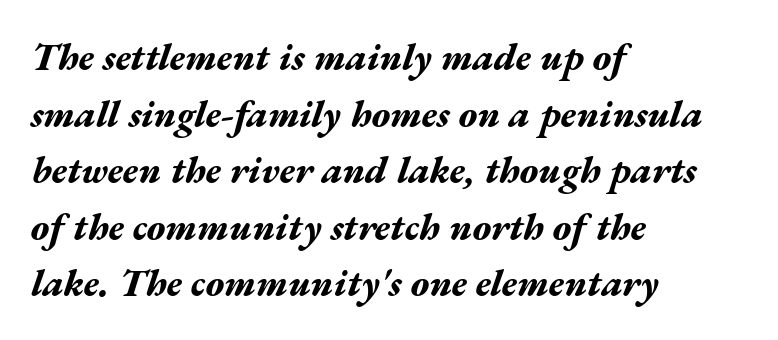
Q: Is the text bold? A: Yes.
Q: Is the text italic (slanted)? A: Yes, it leans right by about 17 degrees.
Q: Is the text underlined? A: No.
Q: How is the paragraph aligned? A: Left-aligned.
Q: Is the spacing between letters normal or unusually wide? A: Normal.
Q: Is the spacing between lines tight, normal or loose? A: Normal.
Q: Width (condensed, normal, or wide)? A: Wide.
Q: Stroke contrast? A: Medium.
Q: x-height? A: Medium.
Q: Monospaced? A: No.
